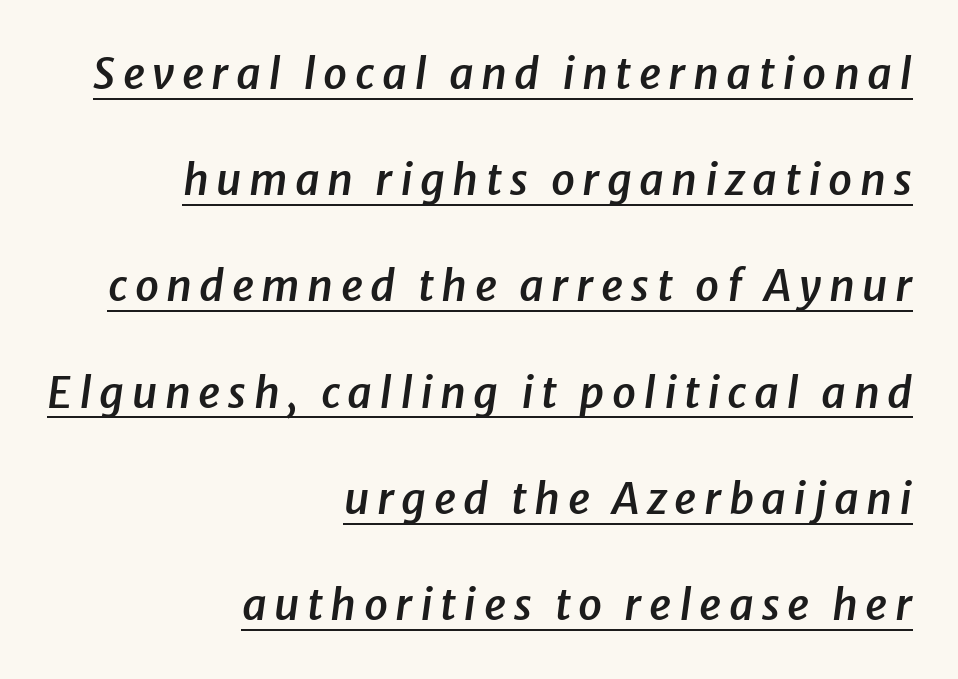
Q: Is the text bold? A: Semi-bold.
Q: Is the text italic (slanted)? A: Yes, it leans right by about 8 degrees.
Q: Is the text underlined? A: Yes.
Q: How is the paragraph aligned? A: Right-aligned.
Q: Is the spacing between lines tight, normal or loose? A: Loose.
Q: Width (condensed, normal, or wide)? A: Normal.
Q: Stroke contrast? A: Low.
Q: x-height? A: Medium.
Q: Monospaced? A: No.
